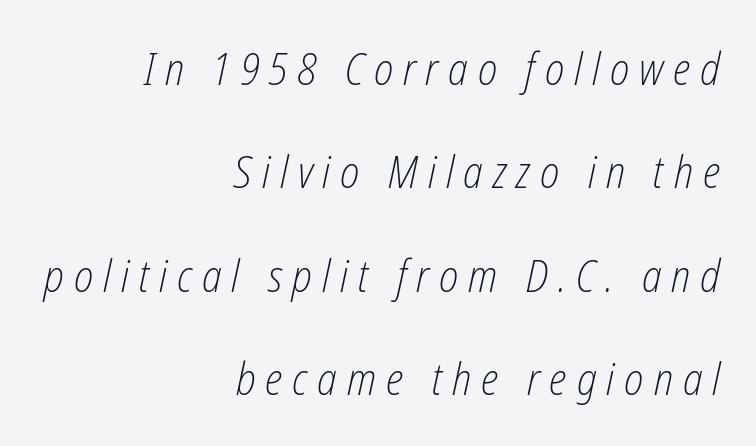
Q: Is the text bold? A: No.
Q: Is the text italic (slanted)? A: Yes, it leans right by about 12 degrees.
Q: Is the text underlined? A: No.
Q: How is the paragraph aligned? A: Right-aligned.
Q: Is the spacing between letters normal or unusually wide? A: Unusually wide.
Q: Is the spacing between lines tight, normal or loose? A: Loose.
Q: Width (condensed, normal, or wide)? A: Condensed.
Q: Stroke contrast? A: Low.
Q: x-height? A: Medium.
Q: Monospaced? A: No.
